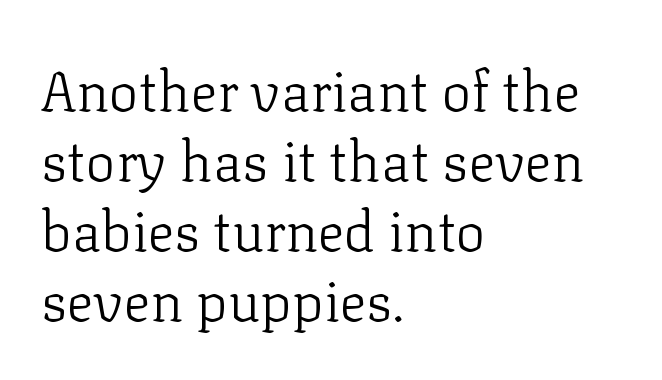
Q: Is the text bold? A: No.
Q: Is the text italic (slanted)? A: No, it is upright.
Q: Is the typeface a serif or a sans-serif typeface? A: Serif.
Q: Is the text underlined? A: No.
Q: How is the paragraph aligned? A: Left-aligned.
Q: Is the spacing between letters normal or unusually wide? A: Normal.
Q: Is the spacing between lines tight, normal or loose? A: Normal.
Q: Width (condensed, normal, or wide)? A: Normal.
Q: Stroke contrast? A: Low.
Q: x-height? A: Medium.
Q: Monospaced? A: No.
